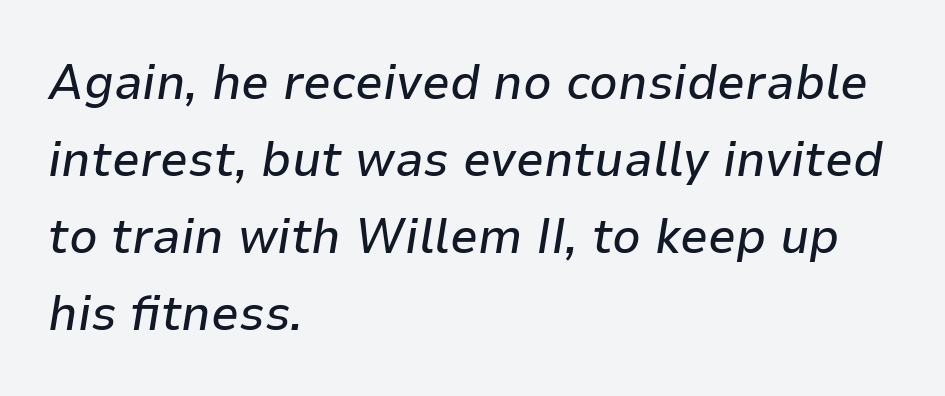
Short and long lines alike share a common starting point at left. Tracking here is standard; glyphs follow each other at the usual distance. The rendering uses natural spacing where letterforms have individual widths. Students, observe: this is what conventionally led text looks like. Posture: slanted.
